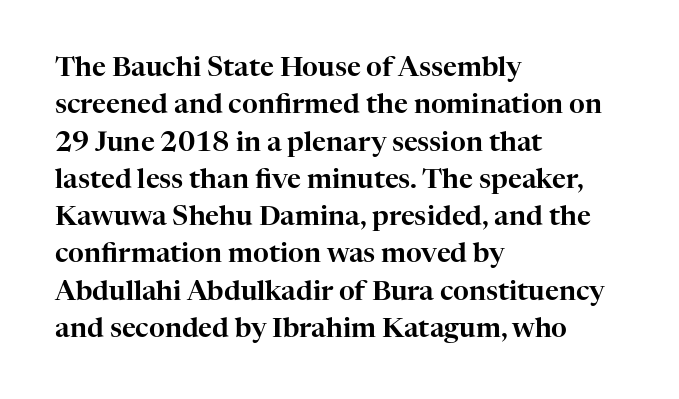
Q: Is the text italic (slanted)? A: No, it is upright.
Q: Is the text underlined? A: No.
Q: How is the paragraph aligned? A: Left-aligned.
Q: Is the spacing between letters normal or unusually wide? A: Normal.
Q: Is the spacing between lines tight, normal or loose? A: Normal.
